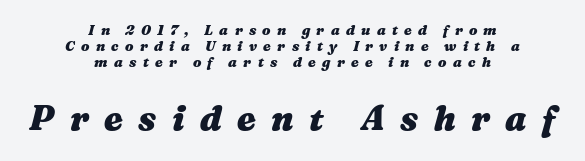
The image shows 34 px heavy, wide type, italic (leaning right); set centered, tight line spacing (1.14x), unusually wide letter spacing (+0.45 em), not underlined; the second (bottom) block is 2.43x larger; medium stroke contrast and a medium x-height.
